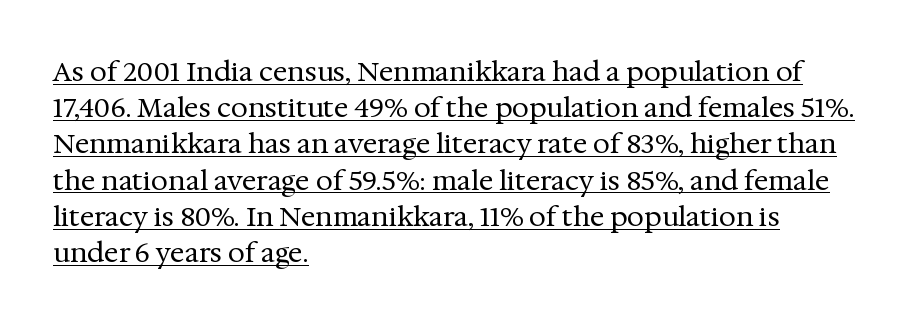
The image shows 27 px text type, upright; set left-aligned, normal line spacing (1.34x), normal letter spacing, underlined.
